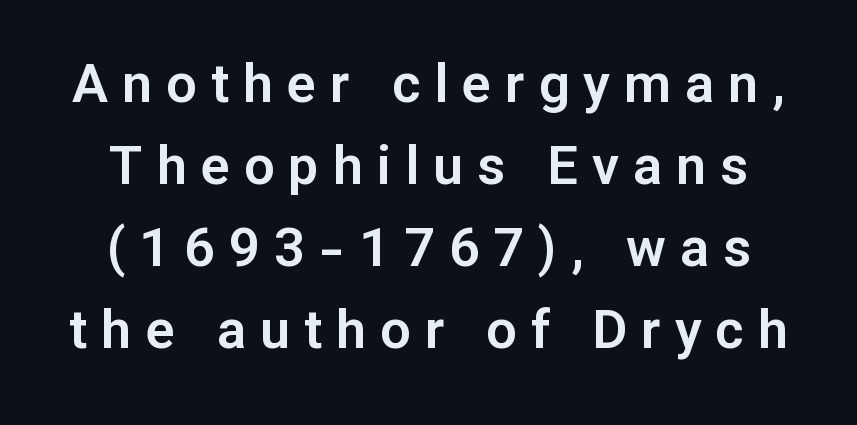
Check where the strokes stop: nothing finishes them off — pure sans. A bare baseline throughout the passage. The letterforms stand isolated, each surrounded by extra space. The type sits square on the baseline with zero lean.
